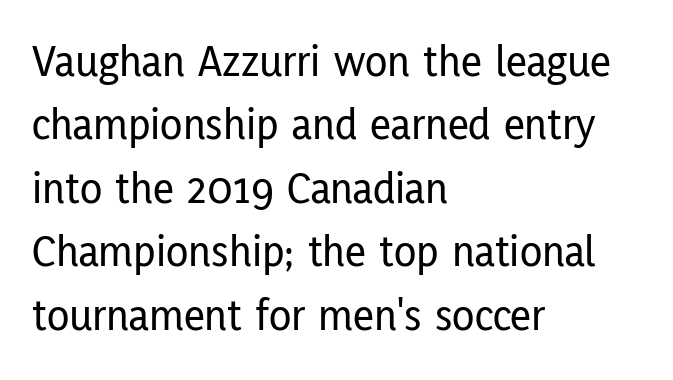
A classic flush-left, rag-right setting is used for this passage. Decoration check: the copy has no underline. Typographically, this falls in the sans-serif category. Here the designer chose a conventional face with non-uniform glyph widths. The vertical gap from one line to the next is medium. Does the lettering tilt? It doesn't — this is upright.
